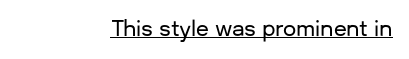
{"italic": "no", "underline": "yes", "align": "right", "letter_spacing": "normal", "letter_spacing_em": 0.0, "glyph_px": 21}
